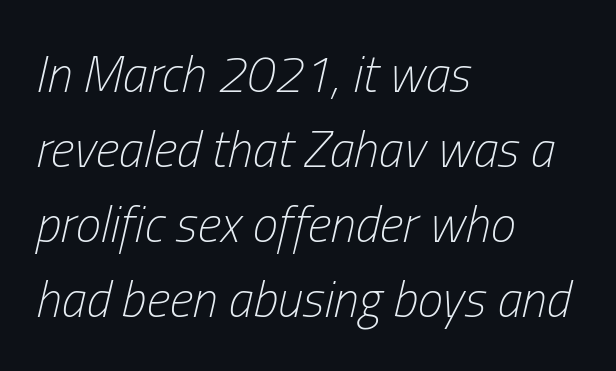
Q: Is the text bold? A: No.
Q: Is the text italic (slanted)? A: Yes, it leans right by about 13 degrees.
Q: Is the text underlined? A: No.
Q: How is the paragraph aligned? A: Left-aligned.
Q: Is the spacing between letters normal or unusually wide? A: Normal.
Q: Is the spacing between lines tight, normal or loose? A: Normal.
Q: Width (condensed, normal, or wide)? A: Condensed.
Q: Stroke contrast? A: Low.
Q: x-height? A: Medium.
Q: Monospaced? A: No.
